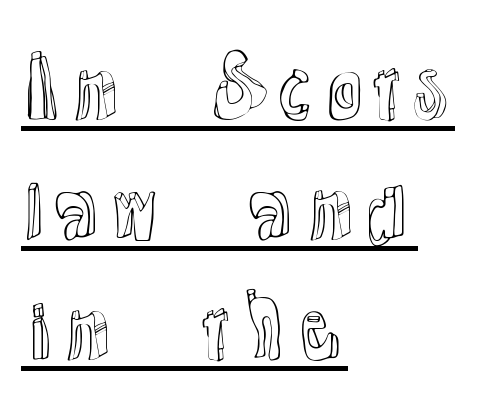
Q: Is the text italic (slanted)? A: No, it is upright.
Q: Is the text underlined? A: Yes.
Q: How is the paragraph aligned? A: Left-aligned.
Q: Is the spacing between letters normal or unusually wide? A: Normal.
Q: Is the spacing between lines tight, normal or loose? A: Normal.
Q: Width (condensed, normal, or wide)? A: Normal.
Q: x-height? A: Medium.
Q: Monospaced? A: No.
